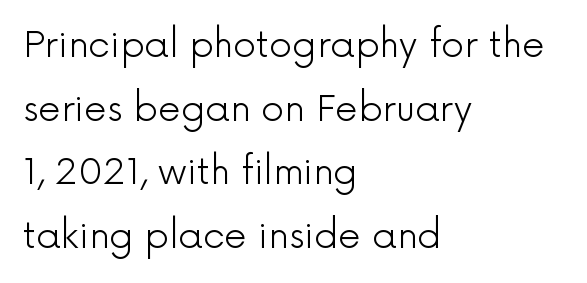
Q: Is the text bold? A: No.
Q: Is the text italic (slanted)? A: No, it is upright.
Q: Is the typeface a serif or a sans-serif typeface? A: Sans-serif.
Q: Is the text underlined? A: No.
Q: How is the paragraph aligned? A: Left-aligned.
Q: Is the spacing between letters normal or unusually wide? A: Normal.
Q: Width (condensed, normal, or wide)? A: Normal.
Q: x-height? A: Medium.
Q: Monospaced? A: No.
